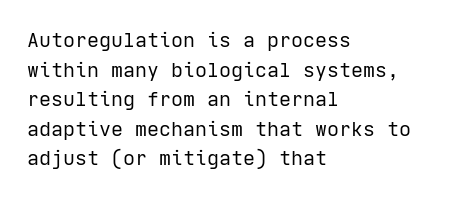
Compared with a typical body face, this is equally light or lighter still. The line texture is even and compact thanks to regular tracking. The space directly below the letters is spotless. Nope, not italic — everything's standing straight.
